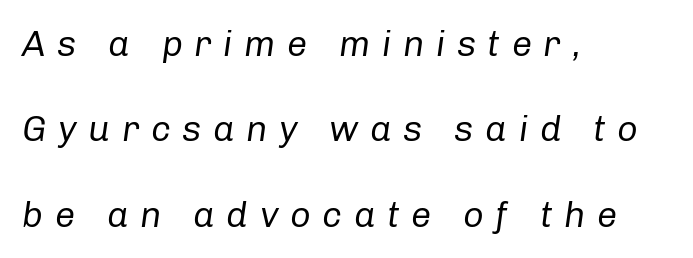
Tall strokes in this sample are angled rather than plumb. The gaps between neighbouring characters are conspicuously large. Widely set lines give the paragraph a tall, airy silhouette. The ragged edge is on the right, which tells us the setting is flush left. The strokes carry an ordinary text weight at most.
